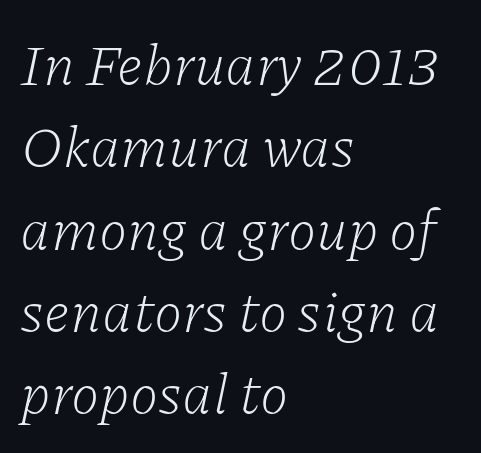
The image shows 58 px light serif type, italic (leaning right); set left-aligned, normal line spacing (1.42x), normal letter spacing, not underlined; low stroke contrast and a medium x-height.
